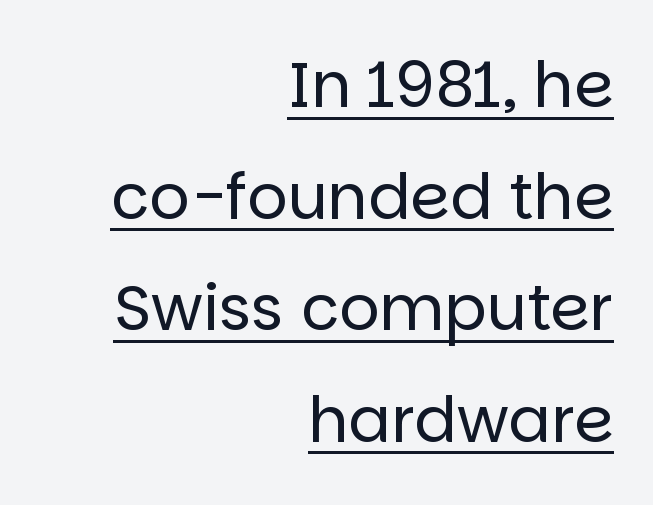
Q: Is the text bold? A: No.
Q: Is the text italic (slanted)? A: No, it is upright.
Q: Is the typeface a serif or a sans-serif typeface? A: Sans-serif.
Q: Is the text underlined? A: Yes.
Q: How is the paragraph aligned? A: Right-aligned.
Q: Is the spacing between letters normal or unusually wide? A: Normal.
Q: Width (condensed, normal, or wide)? A: Normal.
Q: Stroke contrast? A: Low.
Q: x-height? A: Large.
Q: Monospaced? A: No.
